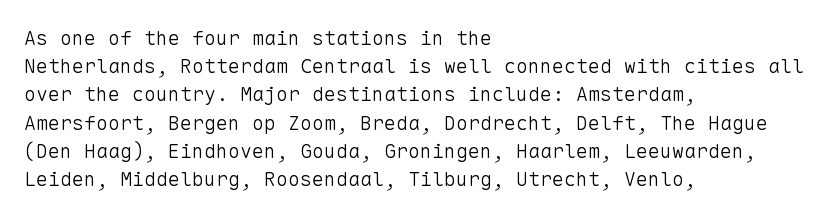
Q: Is the text bold? A: No.
Q: Is the text italic (slanted)? A: No, it is upright.
Q: Is the text underlined? A: No.
Q: How is the paragraph aligned? A: Left-aligned.
Q: Is the spacing between letters normal or unusually wide? A: Normal.
Q: Is the spacing between lines tight, normal or loose? A: Normal.
